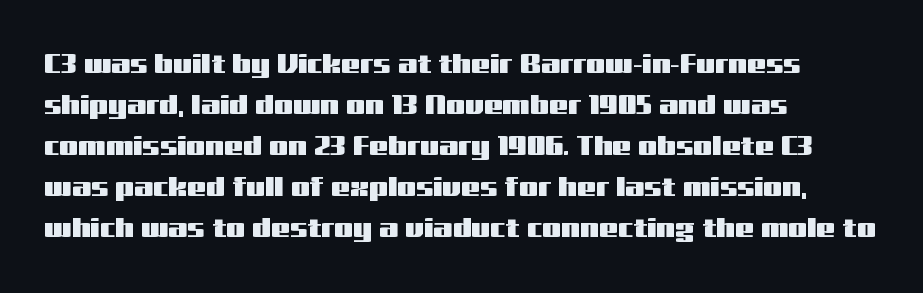
{"italic": "no", "underline": "no", "align": "left", "line_spacing": "normal", "line_spacing_ratio": 1.52, "letter_spacing": "normal", "letter_spacing_em": 0.0, "glyph_px": 27}
